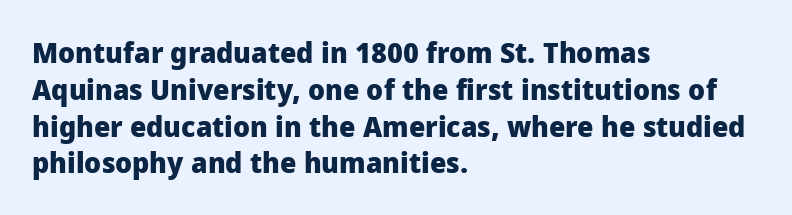
{"serif": "no", "italic": "no", "bold": "yes", "weight": "heavy", "width": "normal", "stroke_contrast": "low", "x_height": "medium", "monospaced": "no", "underline": "no", "align": "left", "line_spacing": "normal", "line_spacing_ratio": 1.27, "letter_spacing": "normal", "letter_spacing_em": 0.0, "glyph_px": 29}
